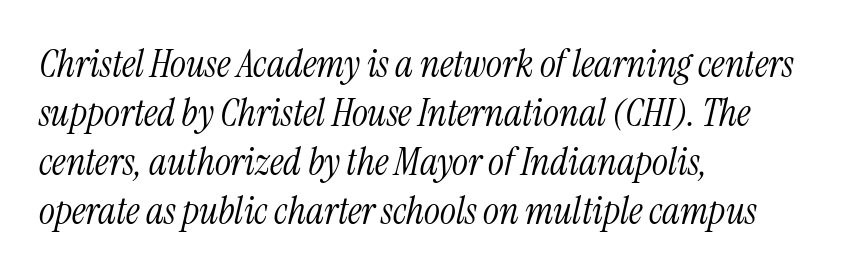
Q: Is the text bold? A: No.
Q: Is the text italic (slanted)? A: Yes, it leans right by about 13 degrees.
Q: Is the typeface a serif or a sans-serif typeface? A: Serif.
Q: Is the text underlined? A: No.
Q: How is the paragraph aligned? A: Left-aligned.
Q: Is the spacing between letters normal or unusually wide? A: Normal.
Q: Is the spacing between lines tight, normal or loose? A: Normal.
Q: Width (condensed, normal, or wide)? A: Condensed.
Q: Stroke contrast? A: Medium.
Q: x-height? A: Medium.
Q: Monospaced? A: No.
